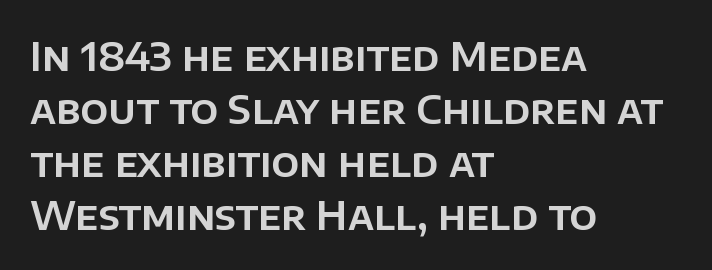
{"serif": "no", "italic": "no", "width": "normal", "stroke_contrast": "low", "x_height": "large", "monospaced": "no", "underline": "no", "align": "left", "line_spacing": "normal", "line_spacing_ratio": 1.36, "letter_spacing": "normal", "letter_spacing_em": 0.0, "glyph_px": 39}
